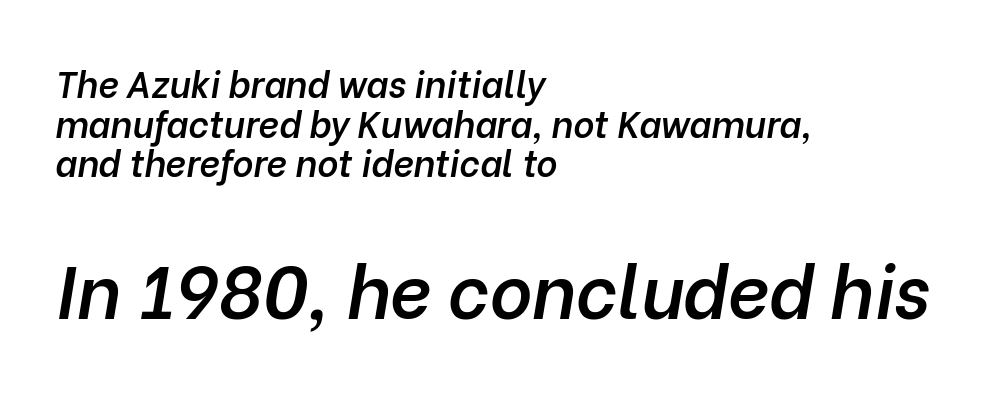
The image shows 73 px semibold type, italic (leaning right); set left-aligned, tight line spacing (1.1x), normal letter spacing, not underlined; the second (bottom) block is 2.03x larger; low stroke contrast and a medium x-height.
